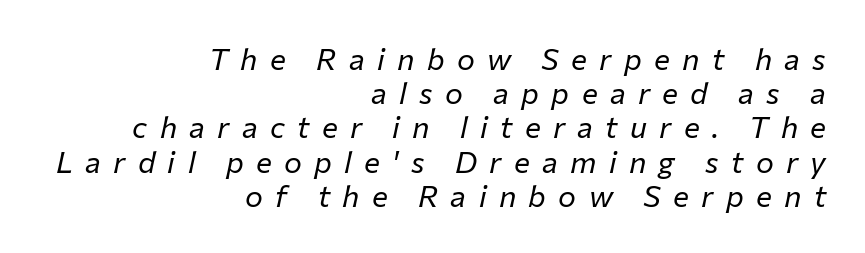
The gap between lines stays unmarked. Line ends are locked; line starts wander. There's an unmistakable incline to the writing here. Honestly, the rows look squashed on top of each other.
